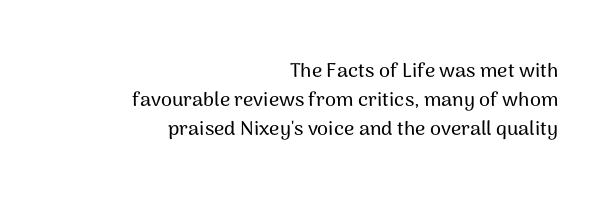
Anything drawn beneath the words? Only blank space. A flush-right, rag-left setting is used for this passage. Characters follow at the spacing the type designer built in. It's the straight-up-and-down kind of type. The passage shown stacks its lines at a standard gap.
